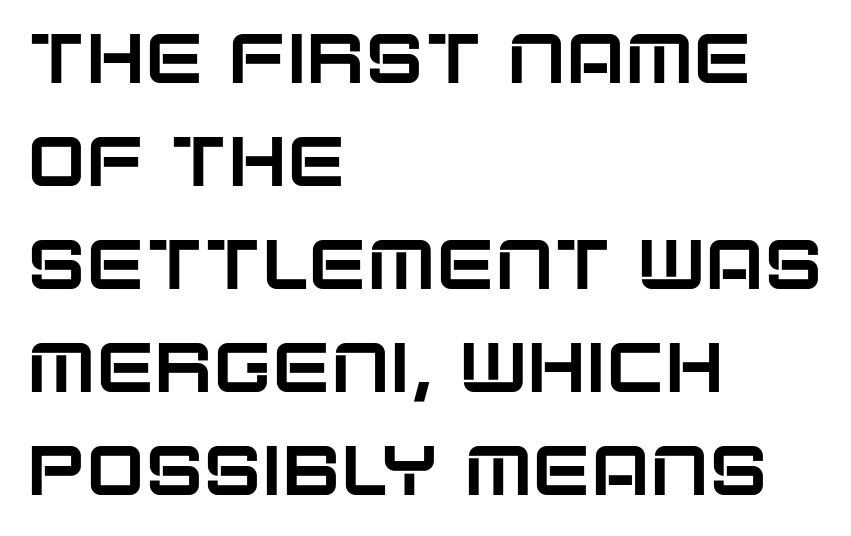
Q: Is the text italic (slanted)? A: No, it is upright.
Q: Is the typeface a serif or a sans-serif typeface? A: Sans-serif.
Q: Is the text underlined? A: No.
Q: How is the paragraph aligned? A: Left-aligned.
Q: Is the spacing between letters normal or unusually wide? A: Normal.
Q: Is the spacing between lines tight, normal or loose? A: Normal.
Q: Width (condensed, normal, or wide)? A: Normal.
Q: Stroke contrast? A: Low.
Q: x-height? A: Large.
Q: Monospaced? A: No.
